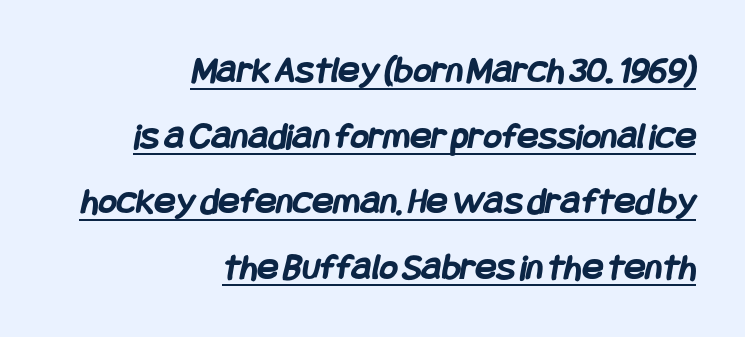
{"serif": "no", "bold": "yes", "weight": "semibold", "width": "condensed", "stroke_contrast": "low", "x_height": "large", "underline": "yes", "align": "right", "line_spacing": "normal", "line_spacing_ratio": 1.68, "letter_spacing": "normal", "letter_spacing_em": 0.0, "glyph_px": 39}
